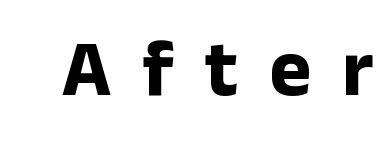
Q: Is the text bold? A: Yes.
Q: Is the text italic (slanted)? A: No, it is upright.
Q: Is the typeface a serif or a sans-serif typeface? A: Sans-serif.
Q: Is the text underlined? A: No.
Q: Is the spacing between letters normal or unusually wide? A: Unusually wide.
Q: Width (condensed, normal, or wide)? A: Normal.
Q: Stroke contrast? A: Low.
Q: x-height? A: Medium.
Q: Monospaced? A: No.
